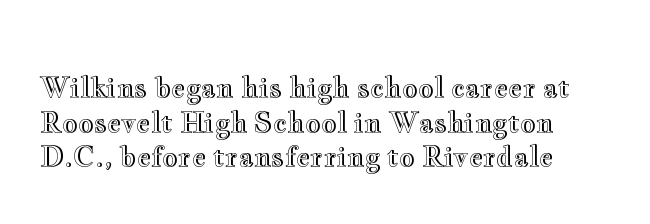
Q: Is the text italic (slanted)? A: No, it is upright.
Q: Is the text underlined? A: No.
Q: Is the spacing between letters normal or unusually wide? A: Normal.
Q: Is the spacing between lines tight, normal or loose? A: Normal.
